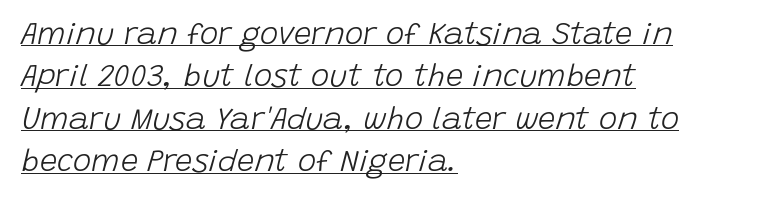
{"italic": "yes", "lean": "right", "slant_degrees": 15, "bold": "no", "weight": "light", "width": "normal", "stroke_contrast": "low", "x_height": "large", "monospaced": "no", "underline": "yes", "align": "left", "line_spacing": "normal", "line_spacing_ratio": 1.37, "letter_spacing": "normal", "letter_spacing_em": 0.0, "glyph_px": 31}
